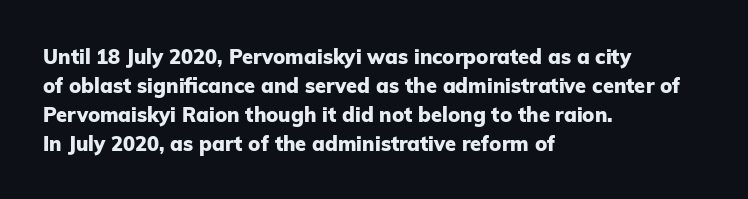
Style check: upright. The block of text has a typical density, with ordinary space between rows. The words here are not underlined. The paragraph shown leans on its left margin. The gaps between neighbouring characters are ordinary and unremarkable.
